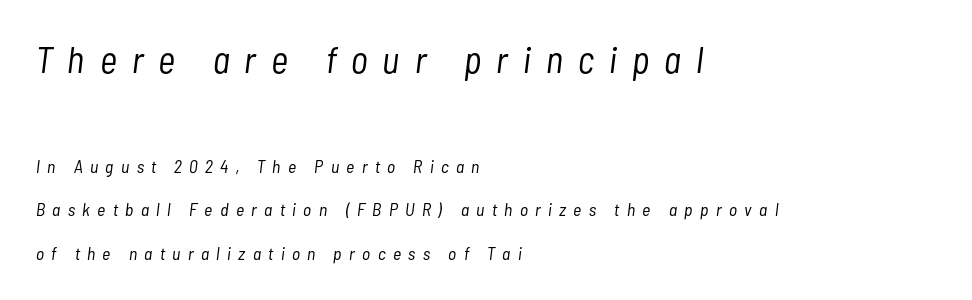
Short note: letters widely spaced. This block would shrink considerably if given ordinary leading; it's expanded now. Notice how the passage keeps a crisp vertical edge on the left only. The earlier block is typeset at a bigger size than the later block. Just letters on the line, the space beneath them empty. Weight: regular or lighter.
